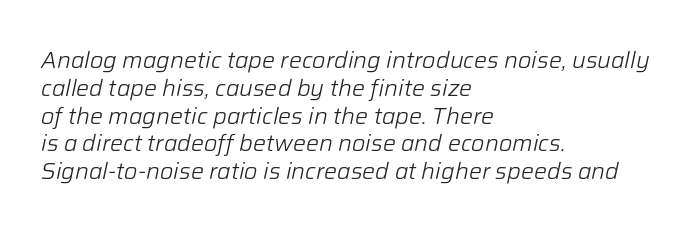
Alignment: flush left. The glyphs are unaccompanied by any horizontal stroke below them. Vertical stems look standard width or narrower in stroke. Quick note: italic. Compared with typical body copy, the letter spacing here is the same.
